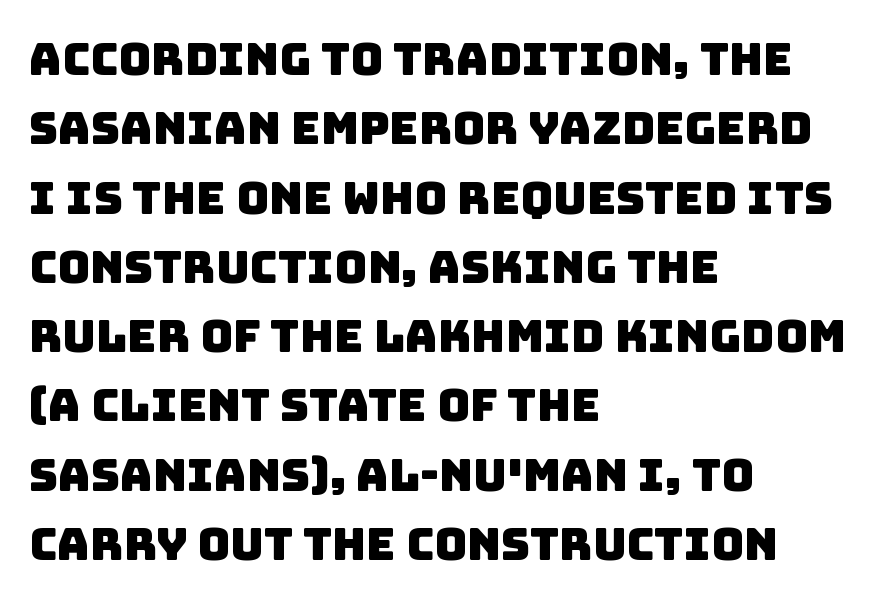
The image shows 45 px sans-serif type; set left-aligned, normal line spacing (1.54x), normal letter spacing, not underlined; low stroke contrast and a large x-height.
